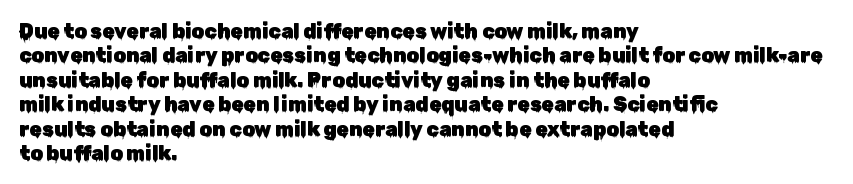
Look at the tracking — it's just the regular setting, nothing added. Horizontal alignment here is leftward, the default for most running prose. Clear beneath every line of the passage. Unlike italic type, these characters show no tilt at all.
